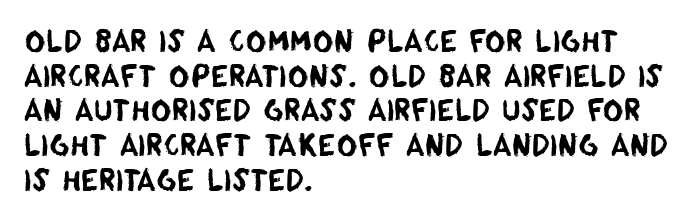
The image shows 28 px sans-serif type; set left-aligned, line spacing 1.24x, normal letter spacing, not underlined; low stroke contrast and a large x-height.
